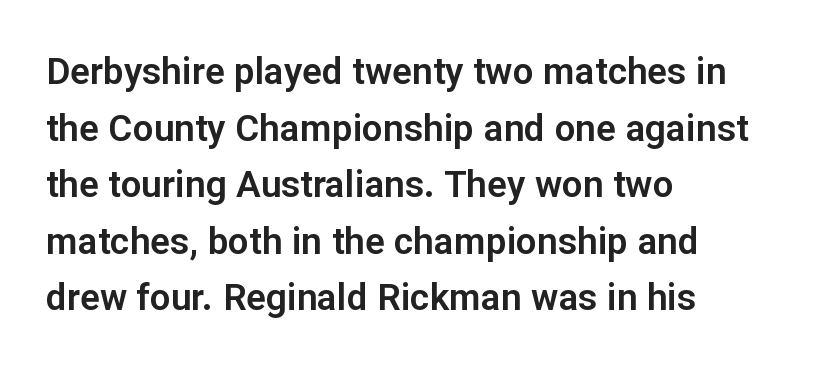
Letter spacing: default. The lines in this sample share a left origin and differ only in where they stop. Examine the stroke ends and you'll find no serifs. The block of text has a typical density, with ordinary space between rows. Rendered with straight, roman letterforms. The space directly below the letters is spotless.
